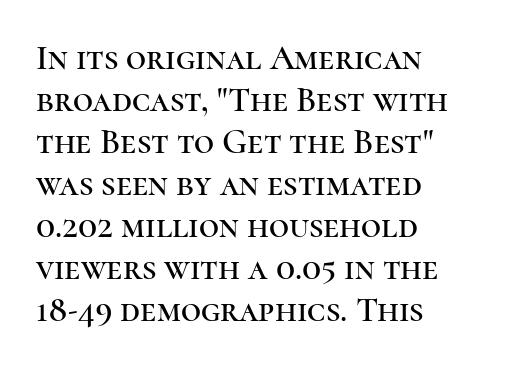
{"serif": "yes", "italic": "no", "width": "normal", "stroke_contrast": "high", "x_height": "medium", "monospaced": "no", "underline": "no", "align": "left", "line_spacing_ratio": 1.2, "letter_spacing": "normal", "letter_spacing_em": 0.0, "glyph_px": 35}
